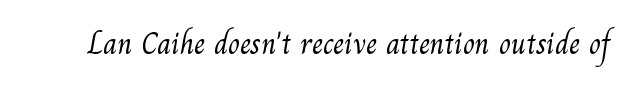
Is this a fixed-width face? No — the glyphs have proportional, varying widths. The words here are not underlined. The face used here is rendered with its standard letterfit. Weight: not bold — regular or lighter. Regarding serifs, this sample has them.
